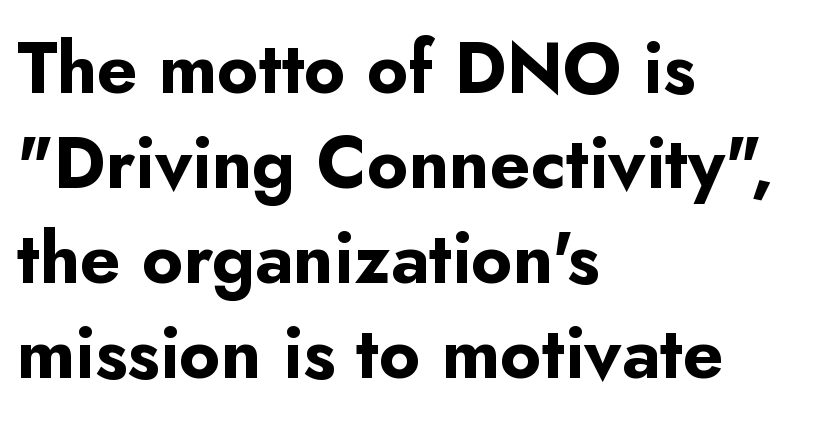
{"serif": "no", "italic": "no", "bold": "yes", "weight": "bold", "width": "normal", "stroke_contrast": "low", "x_height": "small", "monospaced": "no", "underline": "no", "align": "left", "line_spacing": "normal", "line_spacing_ratio": 1.34, "letter_spacing": "normal", "letter_spacing_em": 0.0, "glyph_px": 71}
